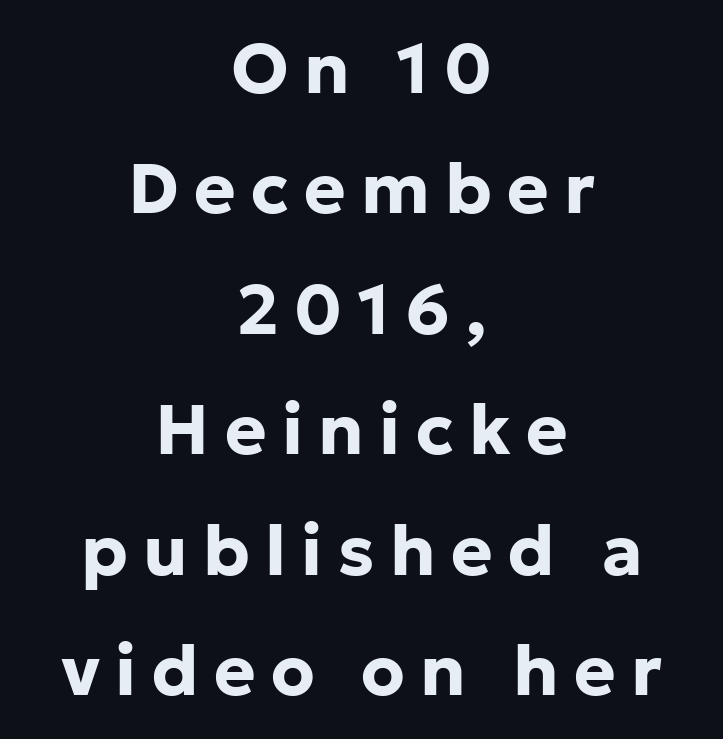
Does extra space separate the letters? Yes, quite a lot of it. Stroke thickness is high; the sample reads as a true bold. Bare-footed words on every line. Examine the stroke ends and you'll find no serifs. Looks like regular typesetting: each glyph gets only the width it needs. Quick note: not italic, upright.
